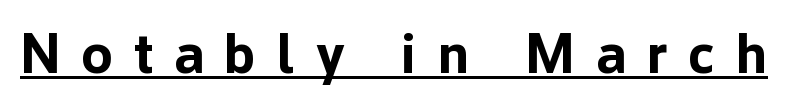
Tracking here is generous; glyphs stand well apart from one another. This sample carries an underscore along the baseline area. Proportional: the letters do not fall into vertical columns. Stroke thickness is high; the sample reads as a true bold. Upright lettering throughout.
